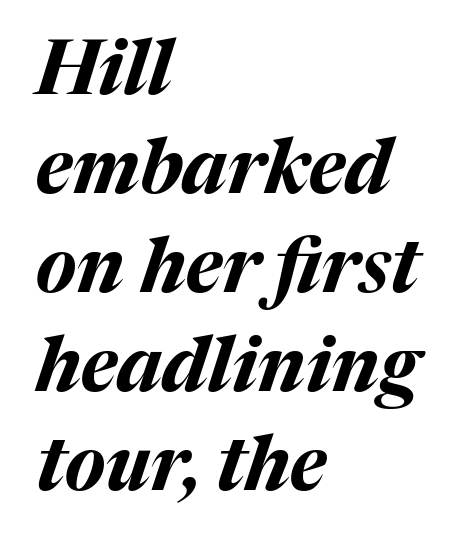
The image shows 75 px bold type, italic (leaning right); set left-aligned, normal line spacing (1.32x), normal letter spacing, not underlined; medium stroke contrast and a medium x-height.
